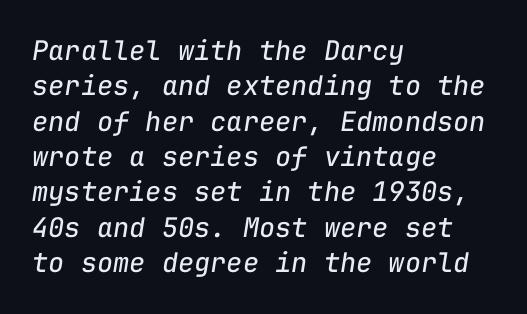
Q: Is the text bold? A: No.
Q: Is the text italic (slanted)? A: Yes, it leans right by about 9 degrees.
Q: Is the text underlined? A: No.
Q: How is the paragraph aligned? A: Left-aligned.
Q: Is the spacing between letters normal or unusually wide? A: Normal.
Q: Is the spacing between lines tight, normal or loose? A: Normal.
